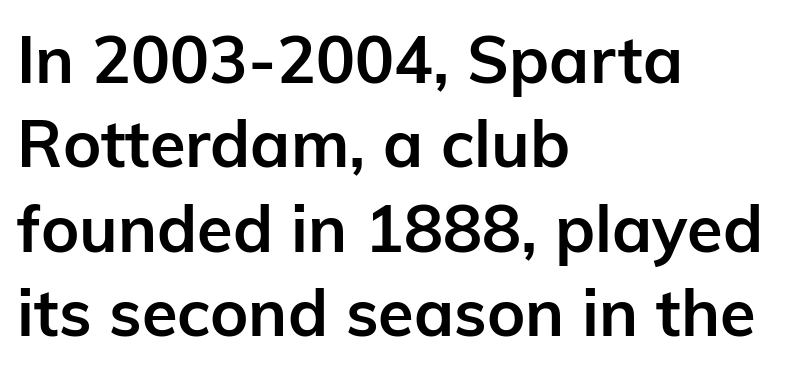
Q: Is the text bold? A: Yes.
Q: Is the text italic (slanted)? A: No, it is upright.
Q: Is the typeface a serif or a sans-serif typeface? A: Sans-serif.
Q: Is the text underlined? A: No.
Q: How is the paragraph aligned? A: Left-aligned.
Q: Is the spacing between letters normal or unusually wide? A: Normal.
Q: Is the spacing between lines tight, normal or loose? A: Normal.
Q: Width (condensed, normal, or wide)? A: Normal.
Q: Stroke contrast? A: Low.
Q: x-height? A: Medium.
Q: Monospaced? A: No.
